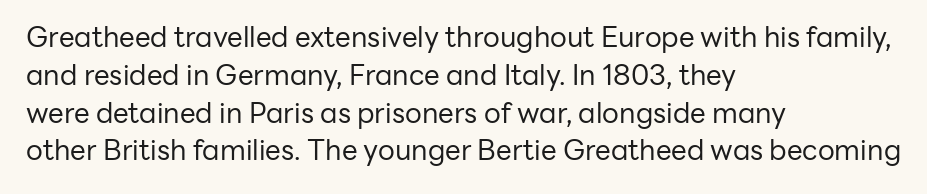
Q: Is the text bold? A: No.
Q: Is the text italic (slanted)? A: No, it is upright.
Q: Is the typeface a serif or a sans-serif typeface? A: Sans-serif.
Q: Is the text underlined? A: No.
Q: How is the paragraph aligned? A: Left-aligned.
Q: Is the spacing between letters normal or unusually wide? A: Normal.
Q: Is the spacing between lines tight, normal or loose? A: Normal.
Q: Width (condensed, normal, or wide)? A: Normal.
Q: Stroke contrast? A: Low.
Q: x-height? A: Medium.
Q: Monospaced? A: No.
